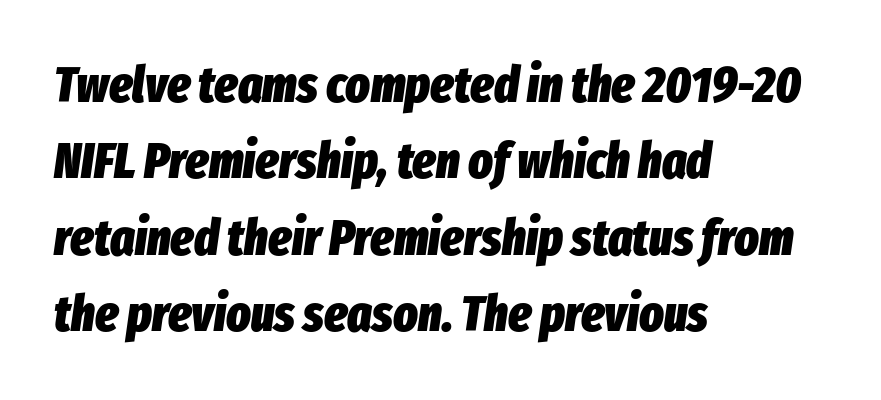
The image shows 51 px heavy, condensed type, italic (leaning right); set left-aligned, normal line spacing (1.5x), normal letter spacing, not underlined; low stroke contrast and a medium x-height.
